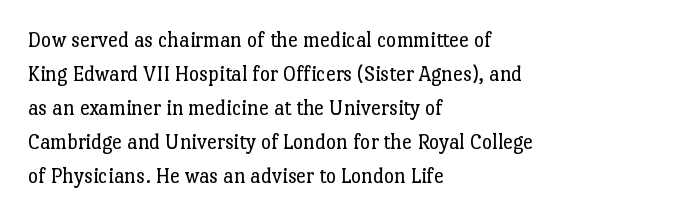
The image shows 22 px text type, upright; set left-aligned, normal line spacing (1.55x), normal letter spacing, not underlined.
